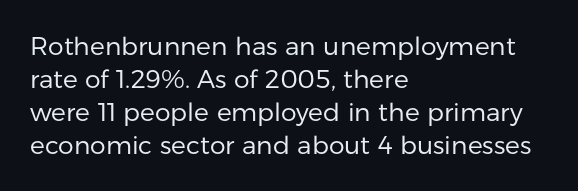
Q: Is the text bold? A: No.
Q: Is the text italic (slanted)? A: No, it is upright.
Q: Is the text underlined? A: No.
Q: How is the paragraph aligned? A: Left-aligned.
Q: Is the spacing between letters normal or unusually wide? A: Normal.
Q: Is the spacing between lines tight, normal or loose? A: Normal.
